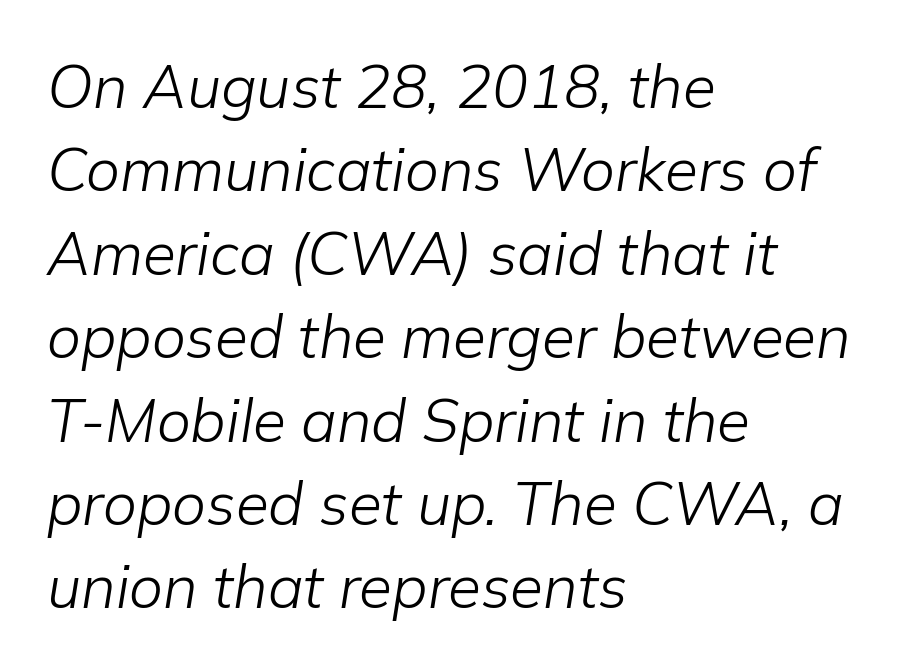
Clear beneath every line of the passage. Does extra space separate the letters? No, they use regular spacing. Caption: multi-line text, flush left, ragged right. Is there much room between lines? A standard amount, neither cramped nor airy. The passage shown is not bold in any degree.
